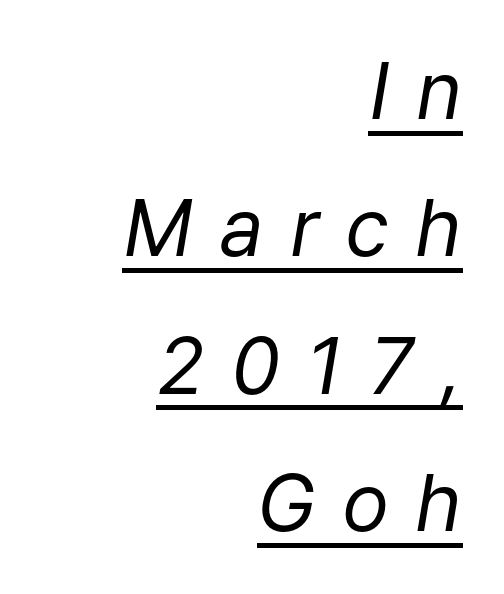
The image shows 79 px regular-weight type, italic (leaning right); set right-aligned, line spacing 1.74x, unusually wide letter spacing (+0.33 em), underlined; low stroke contrast and a medium x-height.
